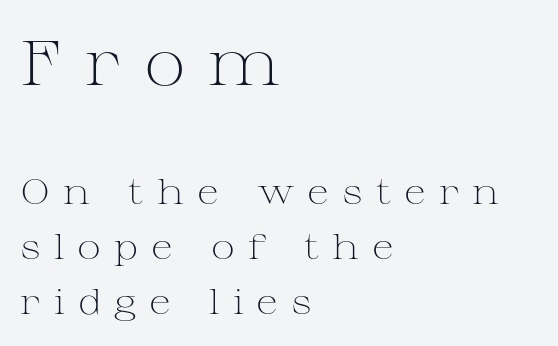
{"serif": "yes", "italic": "no", "bold": "no", "weight": "light", "width": "wide", "stroke_contrast": "medium", "x_height": "medium", "monospaced": "no", "underline": "no", "align": "left", "line_spacing": "normal", "line_spacing_ratio": 1.53, "letter_spacing": "wide", "letter_spacing_em": 0.36, "larger_block": "first", "size_ratio": 1.75, "glyph_px": 63}
